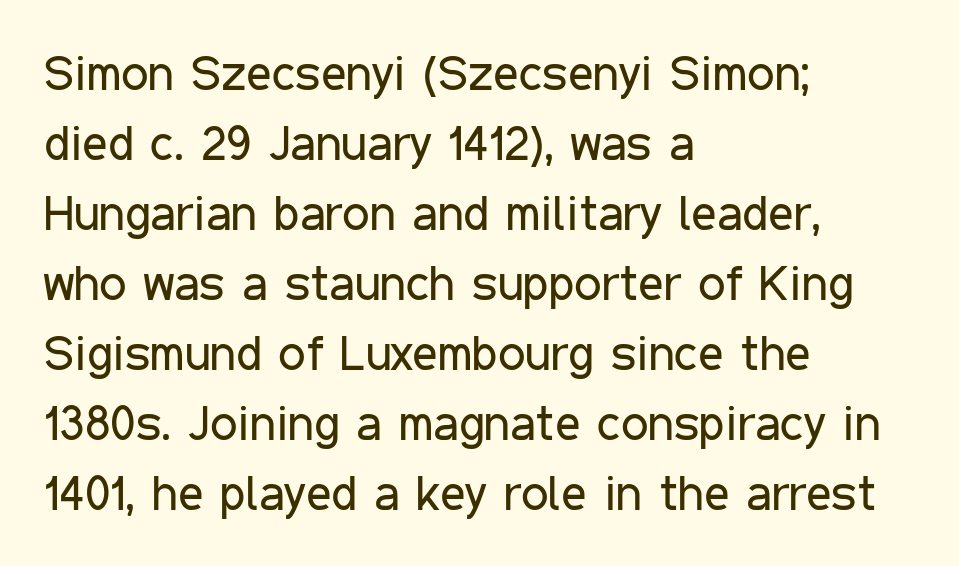
The image shows 49 px regular-weight, condensed sans-serif type, upright; set left-aligned, normal line spacing (1.43x), normal letter spacing, not underlined; low stroke contrast and a medium x-height.
